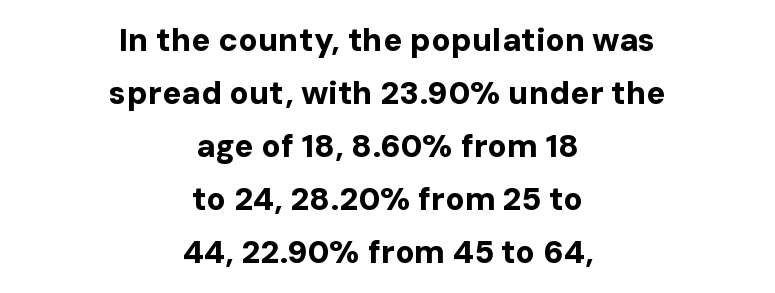
{"serif": "no", "italic": "no", "bold": "yes", "weight": "bold", "width": "normal", "stroke_contrast": "low", "x_height": "medium", "monospaced": "no", "underline": "no", "align": "center", "line_spacing": "normal", "line_spacing_ratio": 1.66, "letter_spacing": "normal", "letter_spacing_em": 0.0, "glyph_px": 32}
